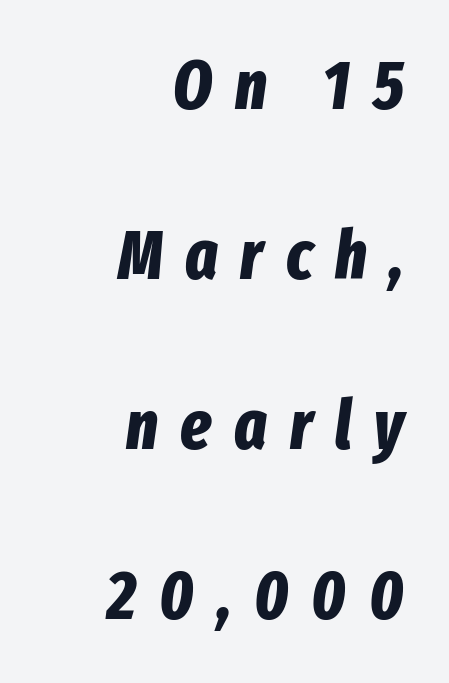
If you drew a line through each stem, it would be angled. Line endings align vertically; line beginnings do not. Varying glyph widths throughout — classic text-font behaviour. Line spacing here is loose.
